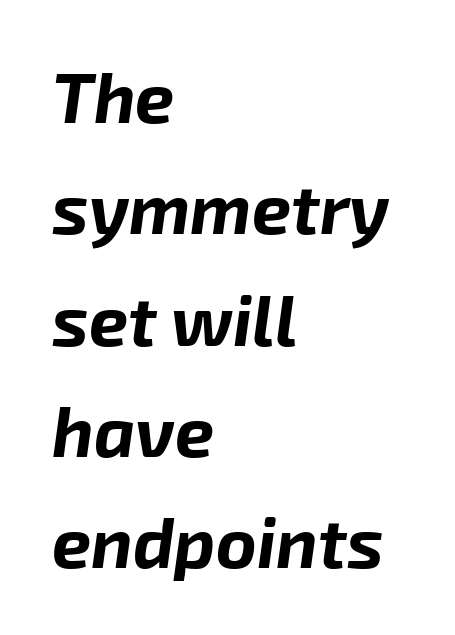
The image shows 70 px bold type, italic (leaning right); set left-aligned, normal line spacing (1.59x), normal letter spacing, not underlined; low stroke contrast and a medium x-height.
